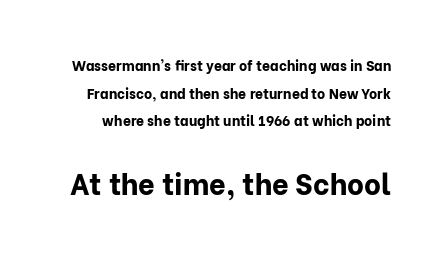
Q: Is the text bold? A: Yes.
Q: Is the text italic (slanted)? A: No, it is upright.
Q: Is the typeface a serif or a sans-serif typeface? A: Sans-serif.
Q: Is the text underlined? A: No.
Q: Is the spacing between letters normal or unusually wide? A: Normal.
Q: Is the spacing between lines tight, normal or loose? A: Loose.
Q: Which block of text is set in a larger size, the first (top) or the second (bottom)? A: The second (bottom) one.
Q: Width (condensed, normal, or wide)? A: Normal.
Q: Stroke contrast? A: Low.
Q: x-height? A: Medium.
Q: Monospaced? A: No.
